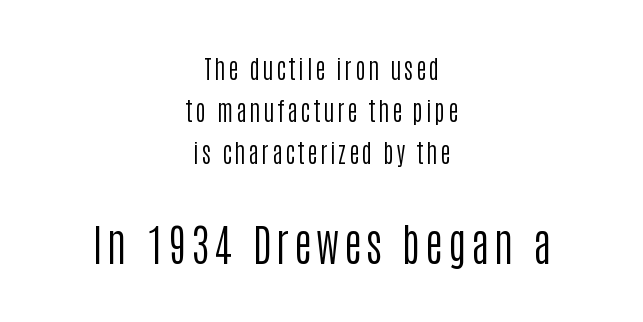
The image shows 44 px regular-weight, condensed sans-serif type, upright; set centered, normal line spacing (1.69x), not underlined; the second (bottom) block is 1.76x larger; low stroke contrast and a large x-height.
